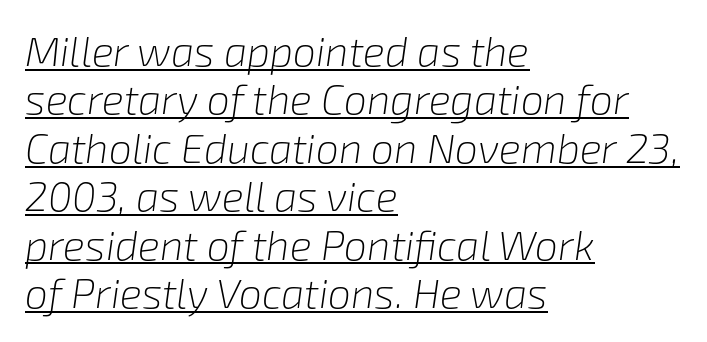
The image shows 41 px light type, italic (leaning right); set left-aligned, line spacing 1.18x, normal letter spacing, underlined; low stroke contrast and a medium x-height.
